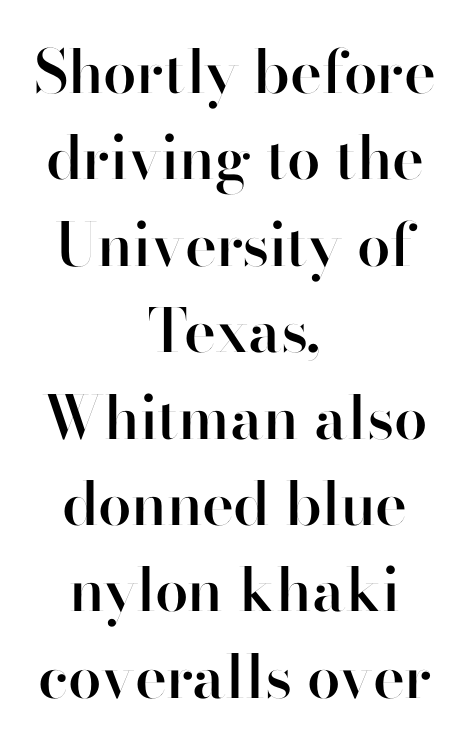
No feet cap the strokes, marking this as sans-serif type. Words appear dense and cohesive because spacing is normal. It's the straight-up-and-down kind of type. The passage shown is typed in a proportional face where columns would drift.
